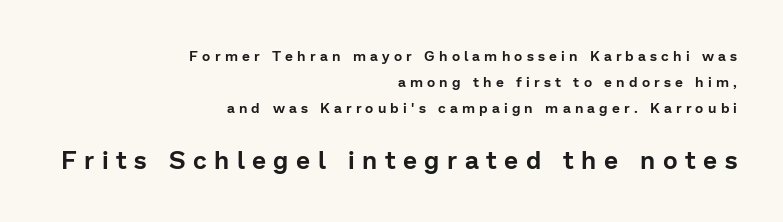
The image shows 25 px text type, upright; set right-aligned, line spacing 1.84x, unusually wide letter spacing (+0.3 em), not underlined; the second (bottom) block is 1.79x larger.
